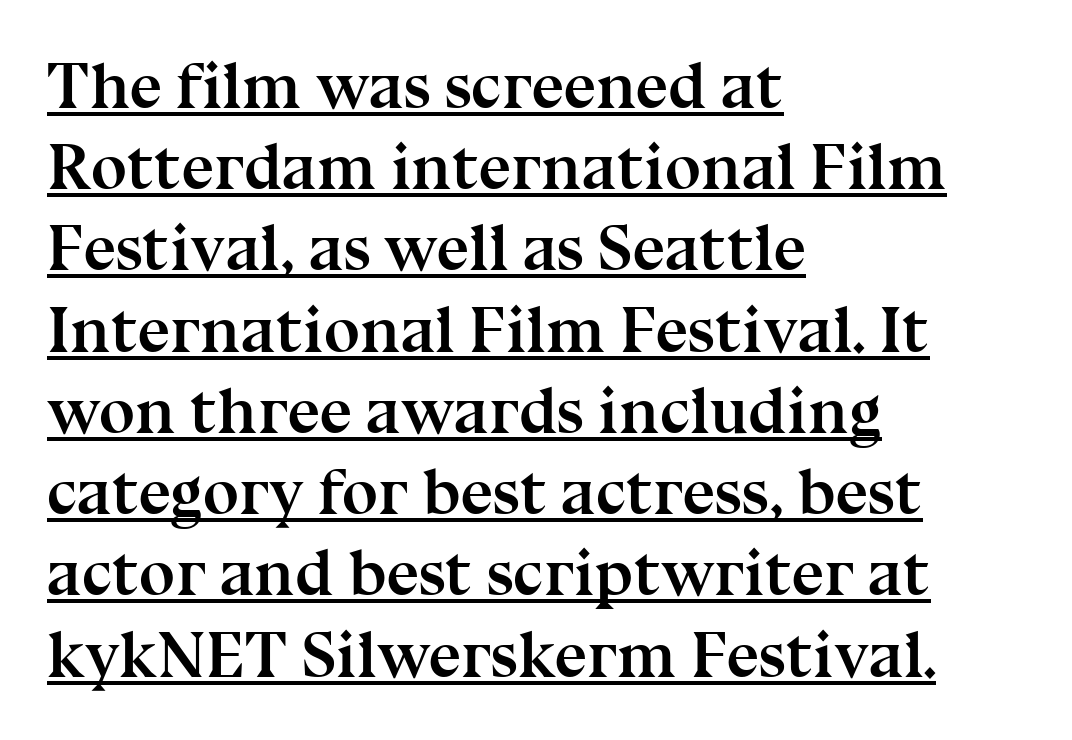
Every word sits above its own underline. Quick note: not italic, upright. Each word holds together tightly as a unit, with standard inter-letter gaps. Serifs: yes, visible at the terminals of the letterforms.
